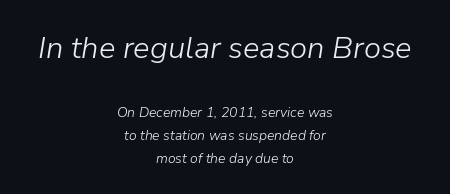
The image shows 31 px light type, italic (leaning right); set centered, normal line spacing (1.64x), normal letter spacing, not underlined; the first (top) block is 2.21x larger; low stroke contrast and a medium x-height.
